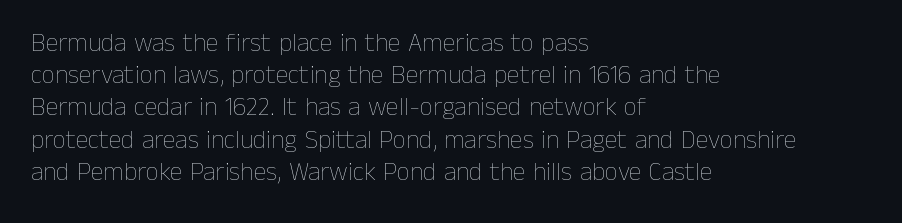
The image shows 26 px text type, upright; set left-aligned, line spacing 1.24x, normal letter spacing, not underlined.
